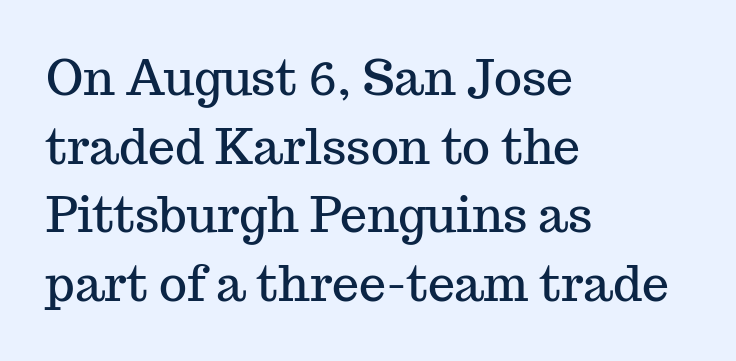
The passage is arranged the way most books set body copy — flush left. Clear beneath every line of the passage. Horizontal bands of white between lines are of average thickness. Style check: upright.
